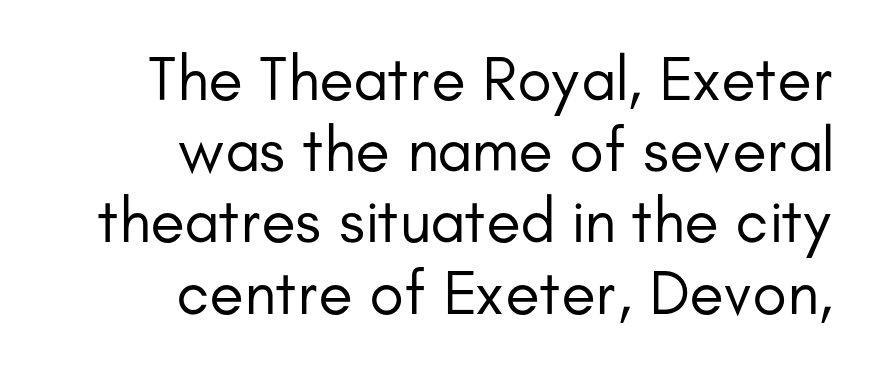
Q: Is the text bold? A: No.
Q: Is the text italic (slanted)? A: No, it is upright.
Q: Is the typeface a serif or a sans-serif typeface? A: Sans-serif.
Q: Is the text underlined? A: No.
Q: How is the paragraph aligned? A: Right-aligned.
Q: Is the spacing between letters normal or unusually wide? A: Normal.
Q: Is the spacing between lines tight, normal or loose? A: Tight.
Q: Width (condensed, normal, or wide)? A: Normal.
Q: Stroke contrast? A: Low.
Q: x-height? A: Small.
Q: Monospaced? A: No.
